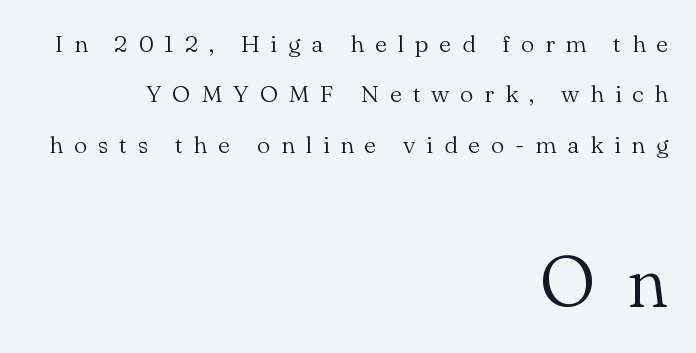
This sample uses an upright cut, with every glyph sitting square on the baseline. Character widths vary here, with narrow letters taking less room than wide ones. If you drew a ruler down the right edge, every line would touch it. This rendering features lettering with no underline.
